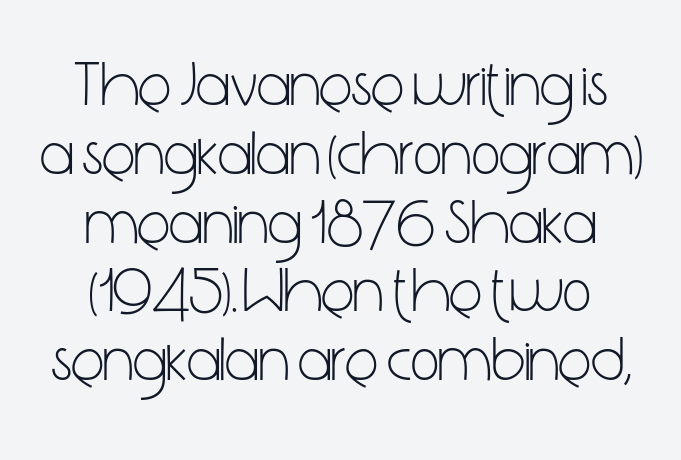
The image shows 62 px light, condensed sans-serif type, upright; set centered, tight line spacing (1.11x), normal letter spacing, not underlined; low stroke contrast and a medium x-height.
